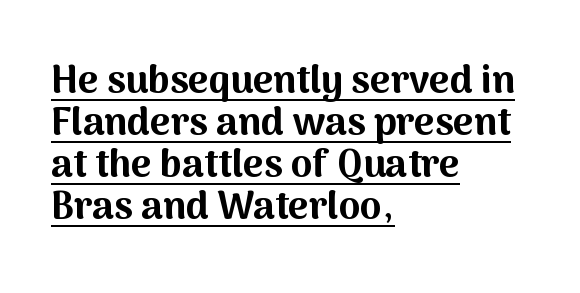
The image shows 39 px bold sans-serif type, upright; set left-aligned, tight line spacing (1.08x), normal letter spacing, underlined; medium stroke contrast and a medium x-height.
